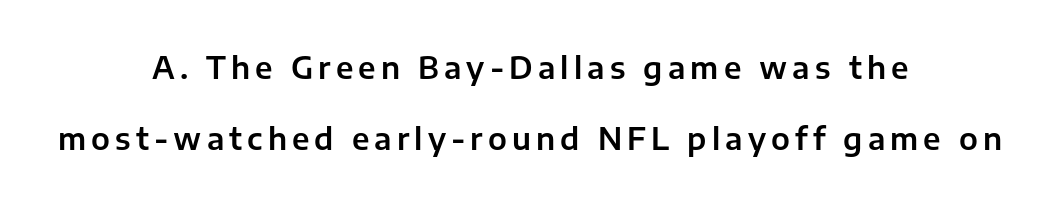
The leading is generous, giving the passage an open texture. To sum up the face: it is a sans, with no serifs. Only glyphs here, with clear space below each row. Does the lettering tilt? It doesn't — this is upright. This sample has the flowing, uneven cadence of proportional lettering. The compositor balanced each line on the midline.
